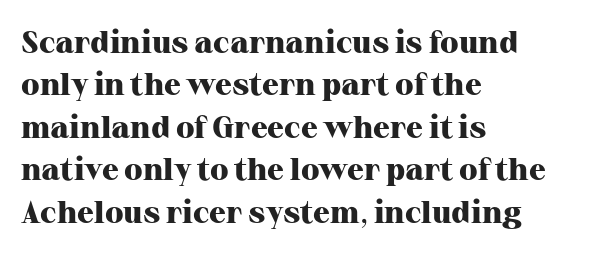
{"serif": "yes", "italic": "no", "bold": "yes", "weight": "heavy", "width": "normal", "stroke_contrast": "high", "x_height": "medium", "monospaced": "no", "underline": "no", "align": "left", "line_spacing": "normal", "line_spacing_ratio": 1.37, "letter_spacing": "normal", "letter_spacing_em": 0.0, "glyph_px": 31}
